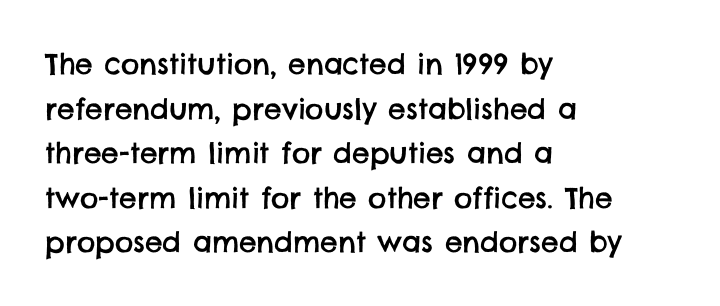
Q: Is the typeface a serif or a sans-serif typeface? A: Sans-serif.
Q: Is the text underlined? A: No.
Q: How is the paragraph aligned? A: Left-aligned.
Q: Is the spacing between letters normal or unusually wide? A: Normal.
Q: Is the spacing between lines tight, normal or loose? A: Normal.
Q: Width (condensed, normal, or wide)? A: Normal.
Q: Stroke contrast? A: Low.
Q: x-height? A: Large.
Q: Monospaced? A: No.
